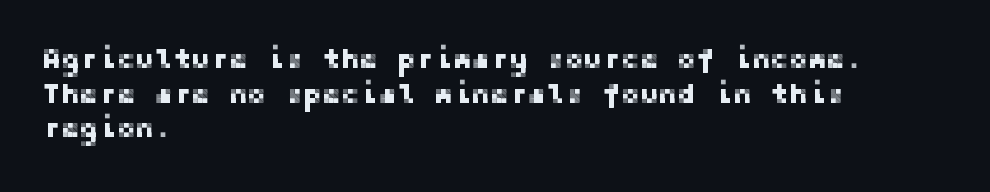
The image shows 28 px sans-serif type, upright; set left-aligned, line spacing 1.24x, normal letter spacing, not underlined; low stroke contrast and a medium x-height.
